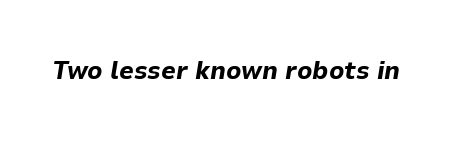
The image shows 26 px bold type, italic (leaning right); set normal letter spacing, not underlined.
